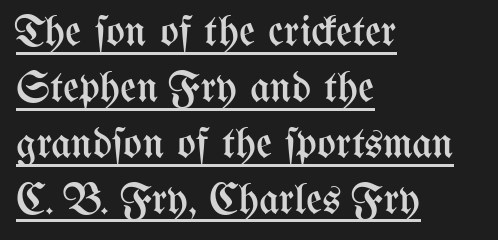
The image shows 44 px regular-weight, condensed type, upright; set left-aligned, normal line spacing (1.27x), normal letter spacing, underlined; medium stroke contrast and a medium x-height.
